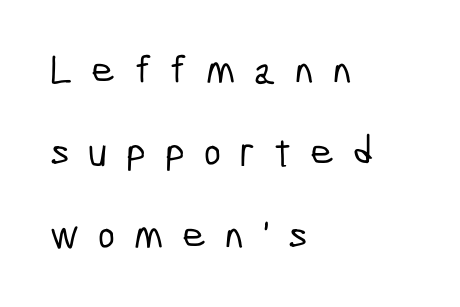
Character widths vary here, with narrow letters taking less room than wide ones. In CSS terms this would be text-align: left. Serifs: no, the terminals of the letterforms are clean. Widely set lines give the paragraph a tall, airy silhouette. The gaps between neighbouring characters are conspicuously large.
